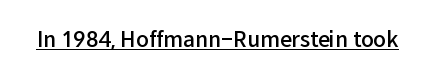
Q: Is the text bold? A: Semi-bold.
Q: Is the text italic (slanted)? A: No, it is upright.
Q: Is the text underlined? A: Yes.
Q: Is the spacing between letters normal or unusually wide? A: Normal.
